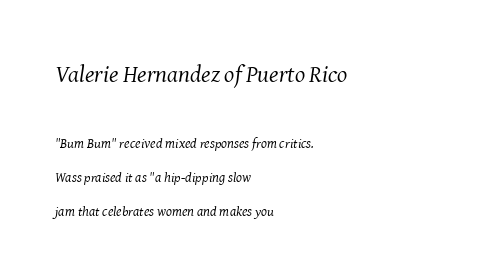
Q: Is the text bold? A: No.
Q: Is the text italic (slanted)? A: Yes, it leans right by about 8 degrees.
Q: Is the text underlined? A: No.
Q: How is the paragraph aligned? A: Left-aligned.
Q: Is the spacing between letters normal or unusually wide? A: Normal.
Q: Is the spacing between lines tight, normal or loose? A: Loose.
Q: Which block of text is set in a larger size, the first (top) or the second (bottom)? A: The first (top) one.
